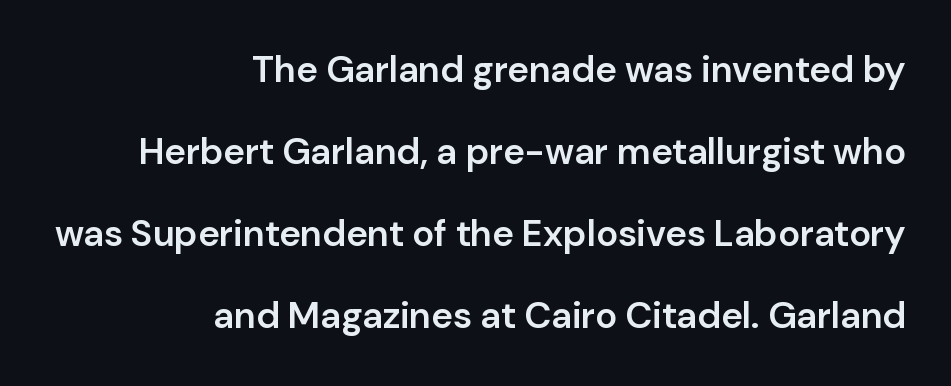
Q: Is the text bold? A: Semi-bold.
Q: Is the text italic (slanted)? A: No, it is upright.
Q: Is the typeface a serif or a sans-serif typeface? A: Sans-serif.
Q: Is the text underlined? A: No.
Q: How is the paragraph aligned? A: Right-aligned.
Q: Is the spacing between letters normal or unusually wide? A: Normal.
Q: Is the spacing between lines tight, normal or loose? A: Loose.
Q: Width (condensed, normal, or wide)? A: Normal.
Q: Stroke contrast? A: Low.
Q: x-height? A: Medium.
Q: Monospaced? A: No.
